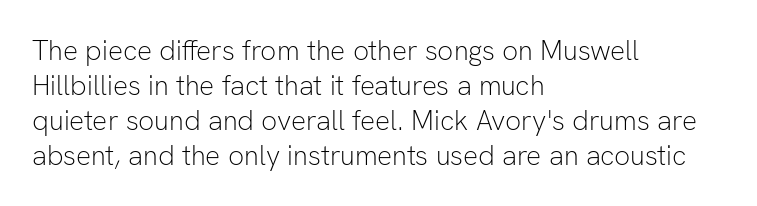
Q: Is the text bold? A: No.
Q: Is the text italic (slanted)? A: No, it is upright.
Q: Is the typeface a serif or a sans-serif typeface? A: Sans-serif.
Q: Is the text underlined? A: No.
Q: How is the paragraph aligned? A: Left-aligned.
Q: Is the spacing between letters normal or unusually wide? A: Normal.
Q: Is the spacing between lines tight, normal or loose? A: Normal.
Q: Width (condensed, normal, or wide)? A: Normal.
Q: Stroke contrast? A: Low.
Q: x-height? A: Medium.
Q: Monospaced? A: No.
